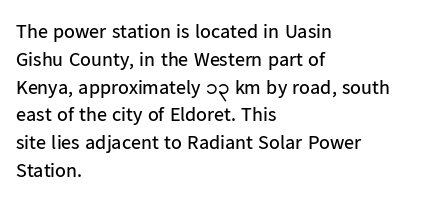
Nothing heavy about these letters — not bold at all. Compared with a centered layout, this one pins lines to the left instead. Spacing between characters is what you'd get straight out of the box. Posture: vertical. Anything drawn beneath the words? Only blank space.
